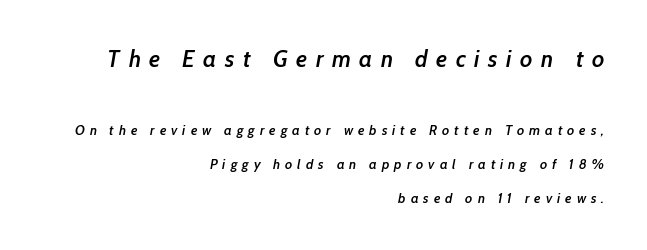
Q: Is the text bold? A: Semi-bold.
Q: Is the text italic (slanted)? A: Yes, it leans right by about 10 degrees.
Q: Is the text underlined? A: No.
Q: How is the paragraph aligned? A: Right-aligned.
Q: Is the spacing between letters normal or unusually wide? A: Unusually wide.
Q: Is the spacing between lines tight, normal or loose? A: Loose.
Q: Which block of text is set in a larger size, the first (top) or the second (bottom)? A: The first (top) one.
